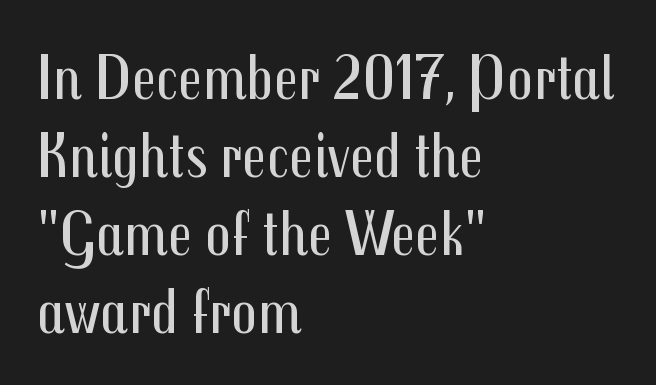
{"serif": "no", "italic": "no", "bold": "no", "weight": "regular", "width": "condensed", "stroke_contrast": "medium", "x_height": "medium", "monospaced": "no", "underline": "no", "align": "left", "line_spacing_ratio": 1.22, "letter_spacing": "normal", "letter_spacing_em": 0.0, "glyph_px": 64}
